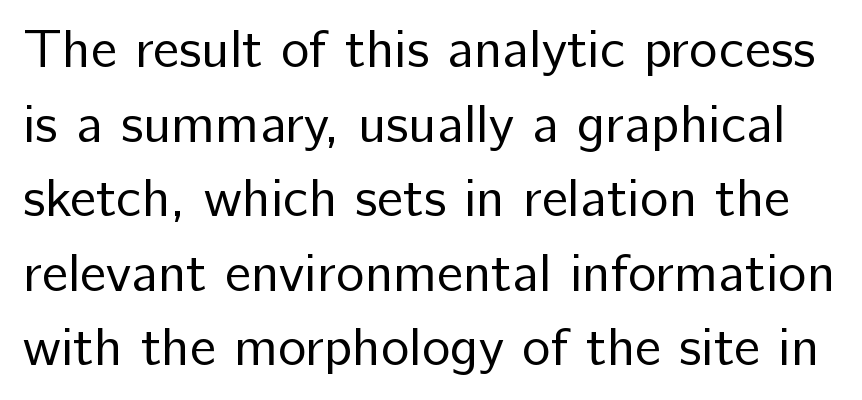
Q: Is the text bold? A: No.
Q: Is the text italic (slanted)? A: No, it is upright.
Q: Is the typeface a serif or a sans-serif typeface? A: Sans-serif.
Q: Is the text underlined? A: No.
Q: Is the spacing between letters normal or unusually wide? A: Normal.
Q: Is the spacing between lines tight, normal or loose? A: Normal.
Q: Width (condensed, normal, or wide)? A: Normal.
Q: Stroke contrast? A: Low.
Q: x-height? A: Medium.
Q: Monospaced? A: No.
